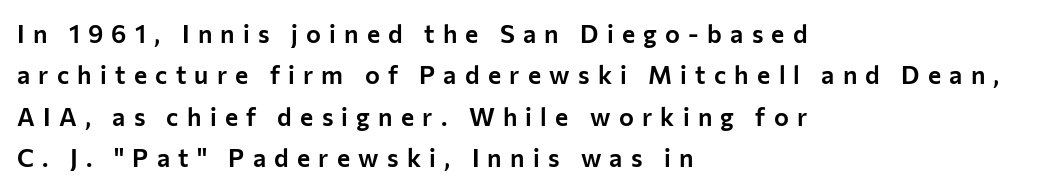
The image shows 25 px text type, upright; set left-aligned, normal line spacing (1.66x), unusually wide letter spacing (+0.33 em), not underlined.
